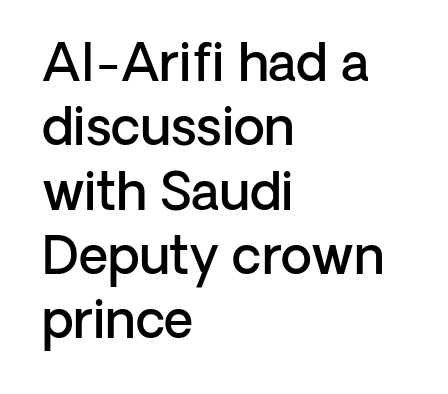
The image shows 51 px semibold sans-serif type, upright; set left-aligned, normal line spacing (1.26x), normal letter spacing, not underlined; low stroke contrast and a medium x-height.
